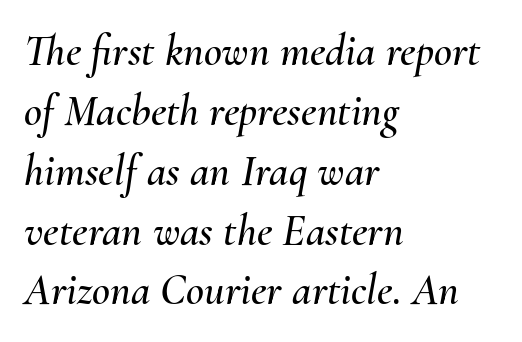
Q: Is the text italic (slanted)? A: Yes, it leans right by about 10 degrees.
Q: Is the text underlined? A: No.
Q: How is the paragraph aligned? A: Left-aligned.
Q: Is the spacing between letters normal or unusually wide? A: Normal.
Q: Is the spacing between lines tight, normal or loose? A: Normal.
Q: Width (condensed, normal, or wide)? A: Normal.
Q: Stroke contrast? A: Medium.
Q: x-height? A: Small.
Q: Monospaced? A: No.
